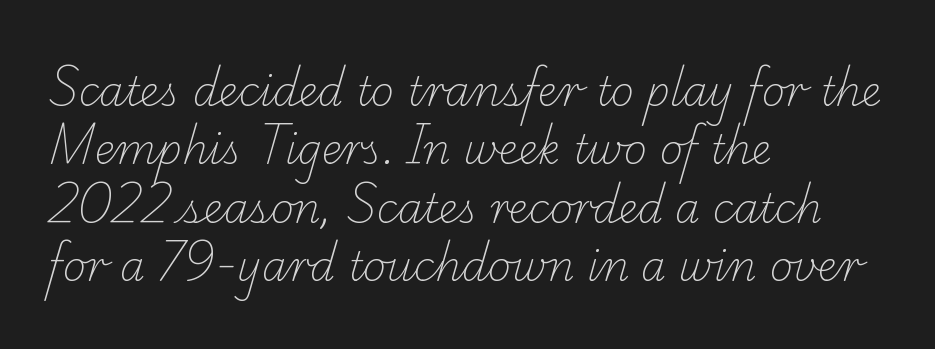
{"serif": "yes", "bold": "no", "weight": "light", "width": "normal", "stroke_contrast": "low", "x_height": "small", "monospaced": "no", "underline": "no", "align": "left", "line_spacing": "normal", "line_spacing_ratio": 1.46, "letter_spacing": "normal", "letter_spacing_em": 0.0, "glyph_px": 40}
